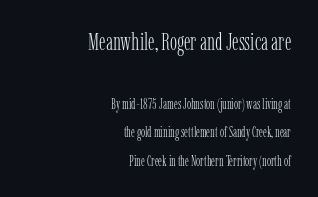
In terms of posture, this sample is upright. A student would notice the top passage is typeset larger than what follows. The paragraph shown leans on its right margin. The characters are drawn with everyday or finer stroke widths.
